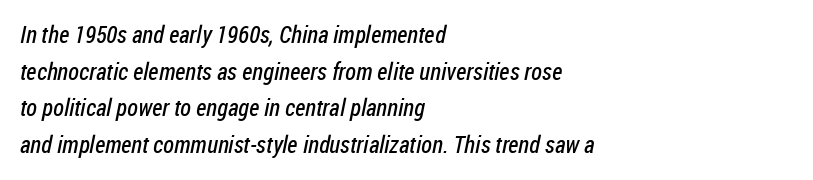
{"bold": "no", "underline": "no", "align": "left", "line_spacing": "normal", "line_spacing_ratio": 1.53, "letter_spacing": "normal", "letter_spacing_em": 0.0, "glyph_px": 24}
